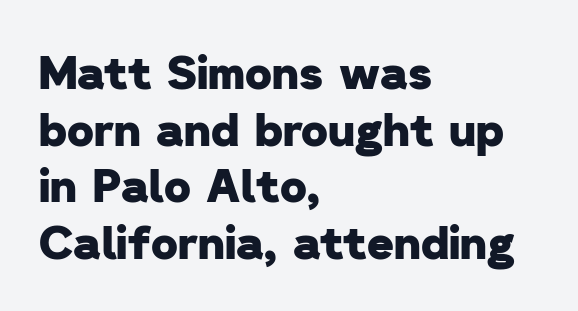
Q: Is the text bold? A: Yes.
Q: Is the typeface a serif or a sans-serif typeface? A: Sans-serif.
Q: Is the text underlined? A: No.
Q: How is the paragraph aligned? A: Left-aligned.
Q: Is the spacing between letters normal or unusually wide? A: Normal.
Q: Width (condensed, normal, or wide)? A: Normal.
Q: Stroke contrast? A: Low.
Q: x-height? A: Medium.
Q: Monospaced? A: No.
